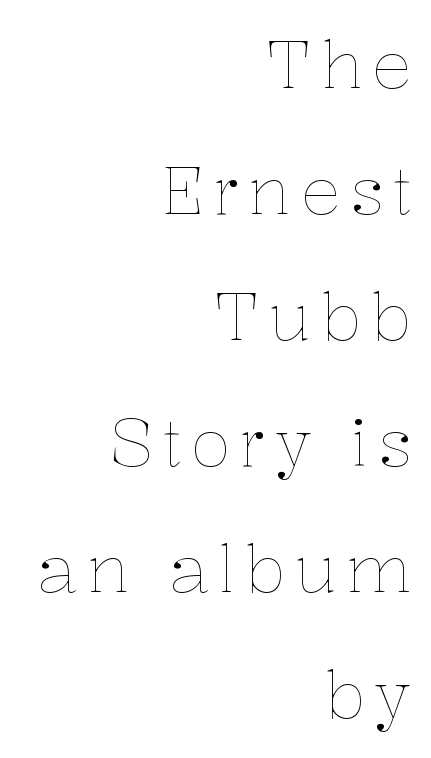
A quiet, ordinary-to-light weight characterises the typeface. The string is rendered with underlining switched off. The paragraph shown leans on its right margin. Leading: increased. Ordinary non-slanted type is in use. Looks like regular typesetting: each glyph gets only the width it needs.
